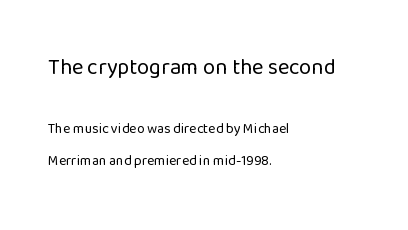
{"italic": "no", "bold": "no", "underline": "no", "align": "left", "line_spacing": "loose", "line_spacing_ratio": 2.29, "letter_spacing": "normal", "letter_spacing_em": 0.0, "larger_block": "first", "size_ratio": 1.57, "glyph_px": 22}
